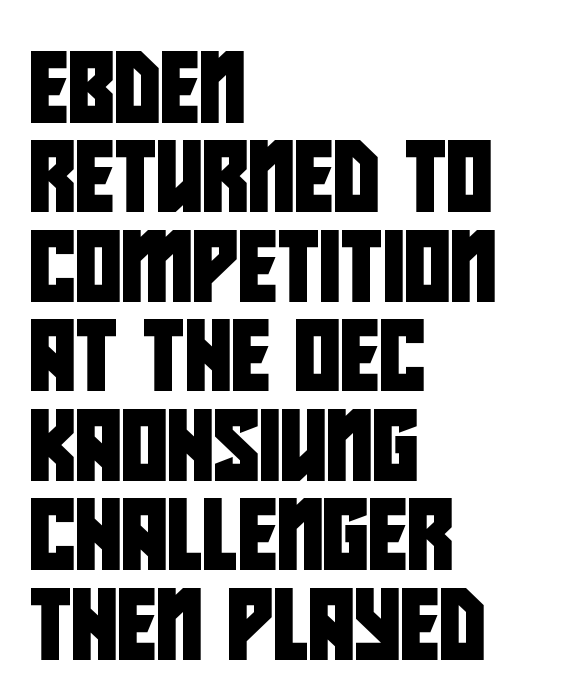
{"serif": "no", "width": "condensed", "stroke_contrast": "low", "x_height": "large", "monospaced": "no", "underline": "no", "align": "left", "line_spacing": "normal", "line_spacing_ratio": 1.26, "letter_spacing": "normal", "letter_spacing_em": 0.0, "glyph_px": 71}
